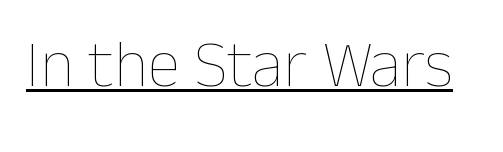
{"italic": "no", "bold": "no", "weight": "thin", "width": "normal", "stroke_contrast": "low", "x_height": "medium", "monospaced": "no", "underline": "yes", "letter_spacing": "normal", "letter_spacing_em": 0.0, "glyph_px": 66}
